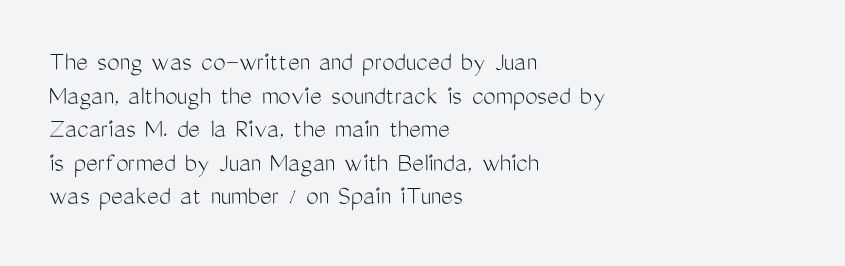
Q: Is the text bold? A: No.
Q: Is the text italic (slanted)? A: No, it is upright.
Q: Is the typeface a serif or a sans-serif typeface? A: Sans-serif.
Q: Is the text underlined? A: No.
Q: How is the paragraph aligned? A: Left-aligned.
Q: Is the spacing between letters normal or unusually wide? A: Normal.
Q: Width (condensed, normal, or wide)? A: Condensed.
Q: Stroke contrast? A: Medium.
Q: x-height? A: Medium.
Q: Monospaced? A: No.
